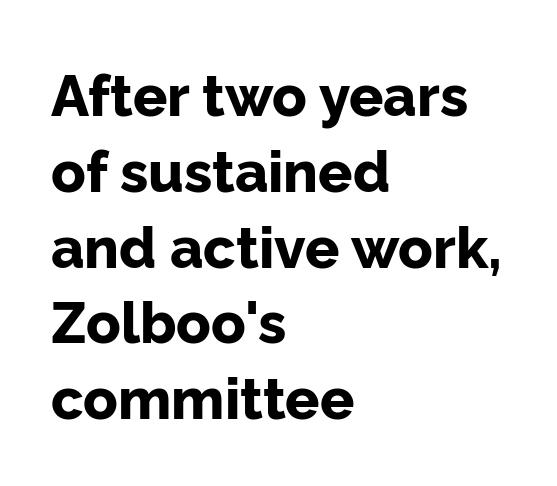
Q: Is the text bold? A: Yes.
Q: Is the text italic (slanted)? A: No, it is upright.
Q: Is the typeface a serif or a sans-serif typeface? A: Sans-serif.
Q: Is the text underlined? A: No.
Q: How is the paragraph aligned? A: Left-aligned.
Q: Is the spacing between letters normal or unusually wide? A: Normal.
Q: Is the spacing between lines tight, normal or loose? A: Normal.
Q: Width (condensed, normal, or wide)? A: Normal.
Q: Stroke contrast? A: Low.
Q: x-height? A: Medium.
Q: Monospaced? A: No.
